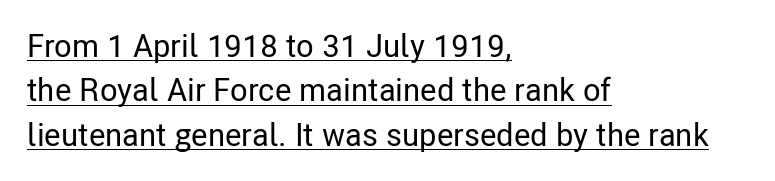
The image shows 32 px condensed sans-serif type, upright; set left-aligned, normal line spacing (1.39x), normal letter spacing, underlined; low stroke contrast and a medium x-height.
